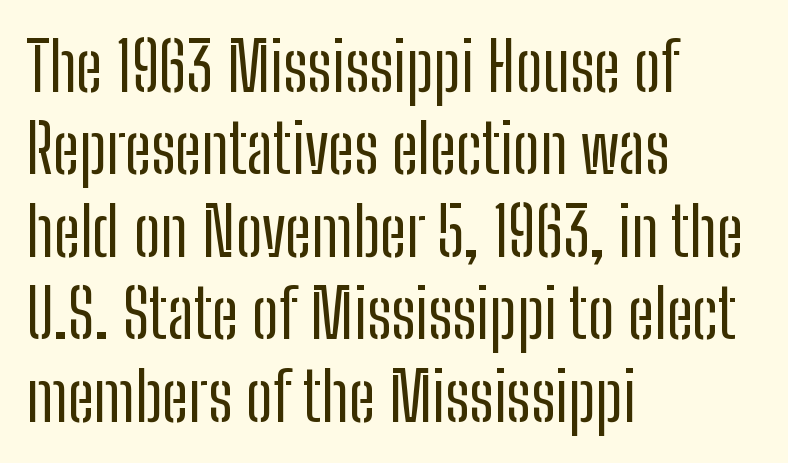
Check under the words: just untouched page. Does extra space separate the letters? No, they use regular spacing. Posture: upright roman. Nothing sits at the stroke ends, so this counts as sans-serif.
